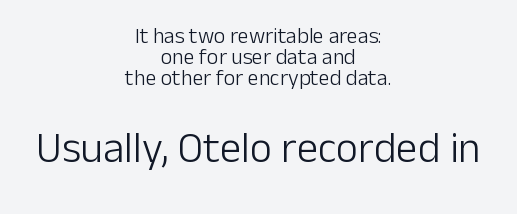
The image shows 43 px light sans-serif type, upright; set centered, tight line spacing (0.96x), normal letter spacing, not underlined; the second (bottom) block is 1.95x larger; low stroke contrast and a medium x-height.
